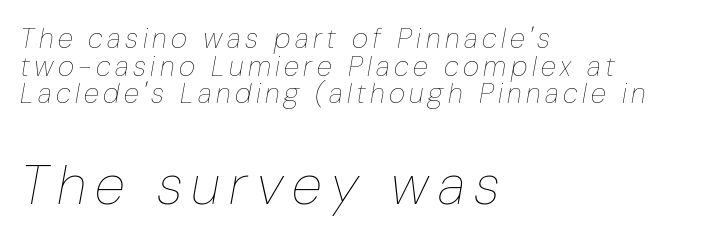
Q: Is the text bold? A: No.
Q: Is the text italic (slanted)? A: Yes, it leans right by about 10 degrees.
Q: Is the text underlined? A: No.
Q: How is the paragraph aligned? A: Left-aligned.
Q: Is the spacing between lines tight, normal or loose? A: Tight.
Q: Which block of text is set in a larger size, the first (top) or the second (bottom)? A: The second (bottom) one.
Q: Width (condensed, normal, or wide)? A: Condensed.
Q: Stroke contrast? A: Low.
Q: x-height? A: Medium.
Q: Monospaced? A: No.
